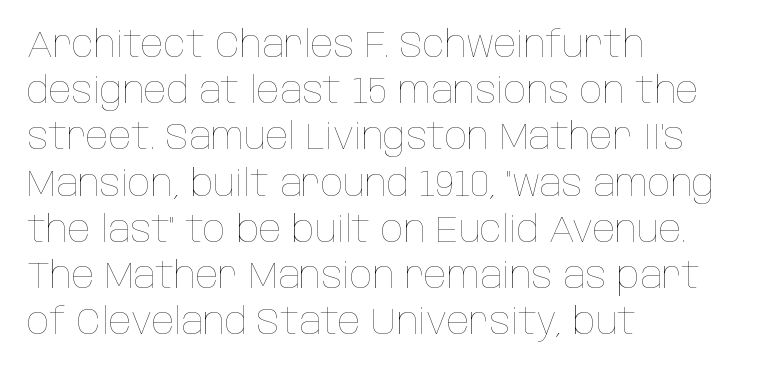
The image shows 37 px thin, condensed type, upright; set left-aligned, normal line spacing (1.25x), normal letter spacing, not underlined; low stroke contrast and a large x-height.
